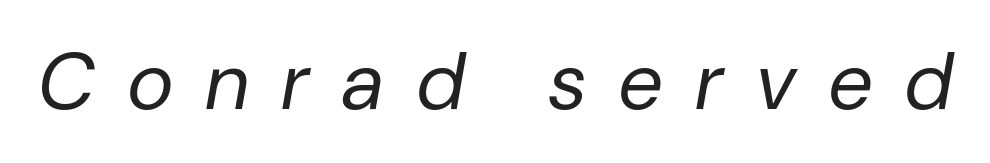
The image shows 80 px regular-weight type, italic (leaning right); set unusually wide letter spacing (+0.42 em), not underlined; low stroke contrast and a medium x-height.
